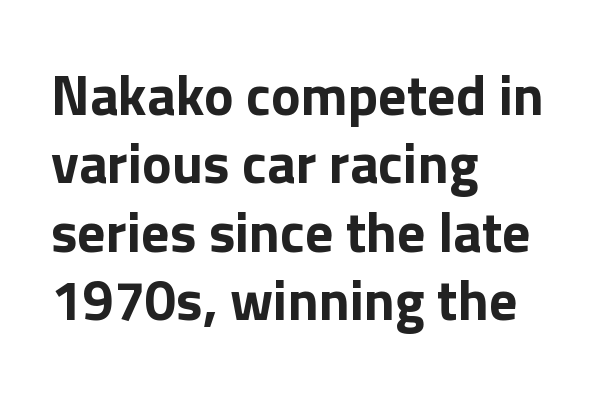
Q: Is the text bold? A: Yes.
Q: Is the text italic (slanted)? A: No, it is upright.
Q: Is the typeface a serif or a sans-serif typeface? A: Sans-serif.
Q: Is the text underlined? A: No.
Q: How is the paragraph aligned? A: Left-aligned.
Q: Is the spacing between letters normal or unusually wide? A: Normal.
Q: Width (condensed, normal, or wide)? A: Normal.
Q: x-height? A: Medium.
Q: Monospaced? A: No.
